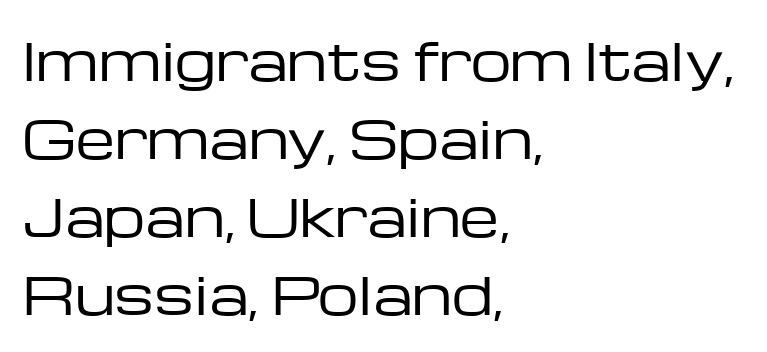
The lettering stays uniformly vertical, giving the passage a roman look. If you measured baseline to baseline, you'd find a middling distance. Looks like regular typesetting: each glyph gets only the width it needs. In terms of letterspacing, this is plain default setting. Letters have the restrained weight of plain body copy at most. Each letter's strokes conclude bluntly, with no projecting serifs.
